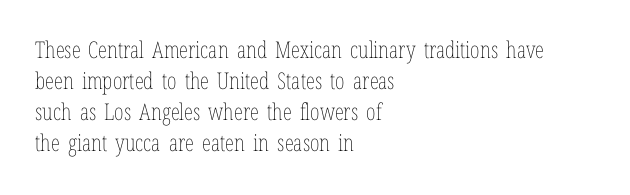
Posture: upright roman. The ragged edge is on the right, which tells us the setting is flush left. Reading down the column, the eye jumps a familiar distance to each next line. The specimen omits any rule beneath the text block's lines. The face looks like a standard text weight, possibly lighter.
